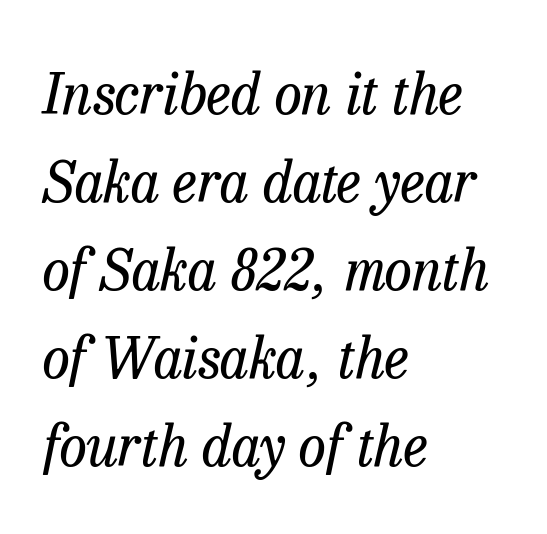
The image shows 56 px regular-weight serif type, italic (leaning right); set left-aligned, normal line spacing (1.57x), normal letter spacing, not underlined; low stroke contrast and a medium x-height.
